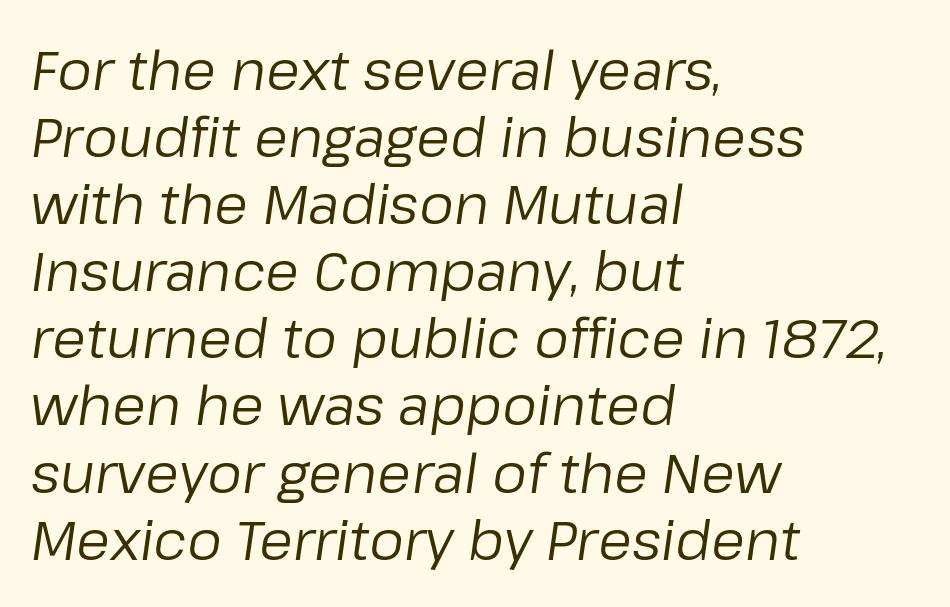
Proportional: the letters do not fall into vertical columns. There is no visible air inserted between adjacent glyphs. Check under the words: just untouched page. The letters are slanted; this is an italic face. The compositor pushed each line to the left boundary. The face looks like a standard text weight, possibly lighter.
